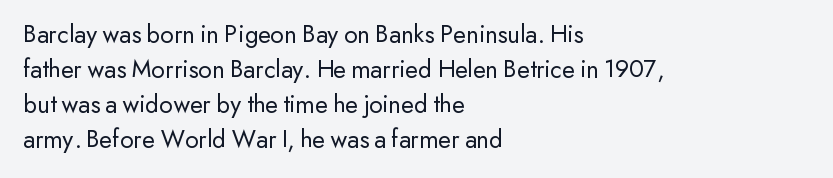
Q: Is the text bold? A: No.
Q: Is the text italic (slanted)? A: No, it is upright.
Q: Is the text underlined? A: No.
Q: How is the paragraph aligned? A: Left-aligned.
Q: Is the spacing between letters normal or unusually wide? A: Normal.
Q: Is the spacing between lines tight, normal or loose? A: Normal.
